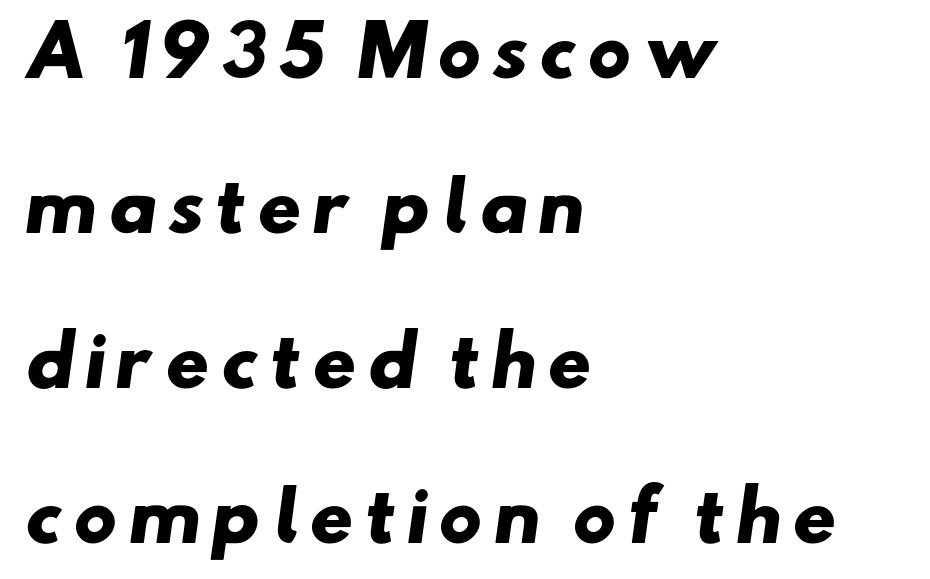
Is this a fixed-width face? No — the glyphs have proportional, varying widths. Rows of type keep a wide berth in the vertical direction. The ragged edge is on the right, which tells us the setting is flush left. The words here are not underlined. In terms of weight, the rendering is a true, heavy bold. Regarding serifs, this sample does without them.
